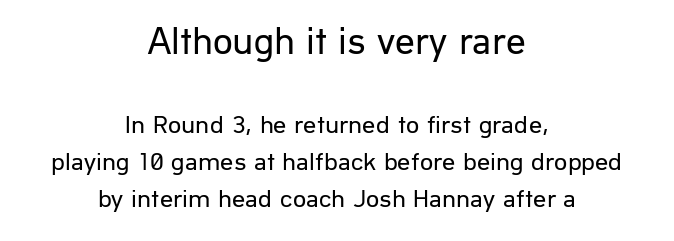
The image shows 39 px regular-weight sans-serif type, upright; set centered, normal line spacing (1.43x), normal letter spacing, not underlined; the first (top) block is 1.5x larger; low stroke contrast and a medium x-height.
